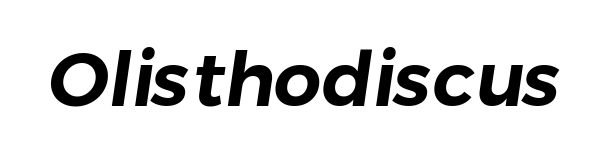
Q: Is the typeface a serif or a sans-serif typeface? A: Sans-serif.
Q: Is the text underlined? A: No.
Q: Is the spacing between letters normal or unusually wide? A: Normal.
Q: Width (condensed, normal, or wide)? A: Normal.
Q: Stroke contrast? A: Low.
Q: x-height? A: Medium.
Q: Monospaced? A: No.
